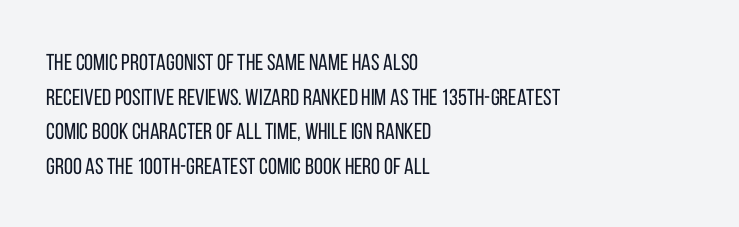
{"italic": "no", "bold": "no", "underline": "no", "align": "left", "line_spacing": "normal", "line_spacing_ratio": 1.51, "letter_spacing": "normal", "letter_spacing_em": 0.0, "glyph_px": 23}
